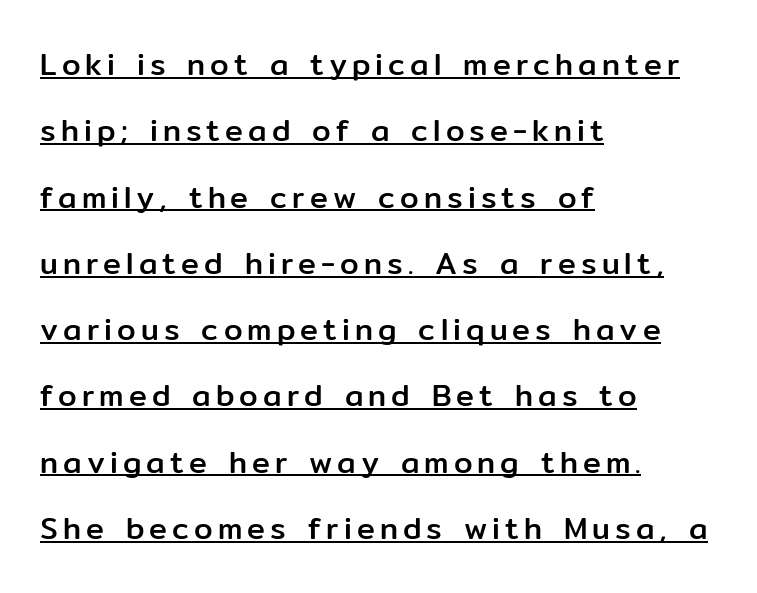
Q: Is the text italic (slanted)? A: No, it is upright.
Q: Is the typeface a serif or a sans-serif typeface? A: Sans-serif.
Q: Is the text underlined? A: Yes.
Q: How is the paragraph aligned? A: Left-aligned.
Q: Is the spacing between lines tight, normal or loose? A: Loose.
Q: Width (condensed, normal, or wide)? A: Normal.
Q: Stroke contrast? A: Low.
Q: x-height? A: Medium.
Q: Monospaced? A: No.
